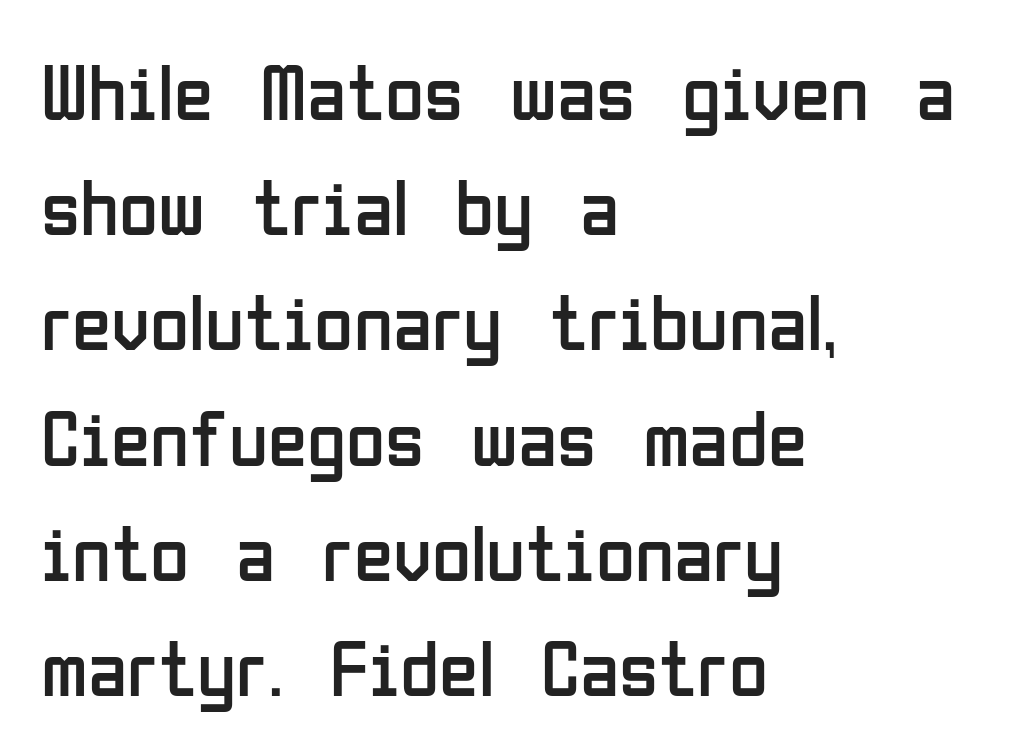
Here the designer chose a conventional face with non-uniform glyph widths. You can tell it's not italic because the verticals are truly vertical. Look at the tracking — it's just the regular setting, nothing added. Every row of glyphs begins at an identical x-position on the left. Is the type heavy? It reads as light-to-regular instead. Baseline-to-baseline distance is the conventional proportion of letter height.
